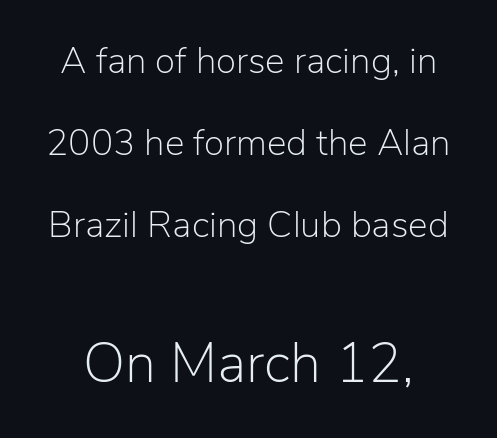
Q: Is the text bold? A: No.
Q: Is the text italic (slanted)? A: No, it is upright.
Q: Is the typeface a serif or a sans-serif typeface? A: Sans-serif.
Q: Is the text underlined? A: No.
Q: Is the spacing between letters normal or unusually wide? A: Normal.
Q: Is the spacing between lines tight, normal or loose? A: Loose.
Q: Which block of text is set in a larger size, the first (top) or the second (bottom)? A: The second (bottom) one.
Q: Width (condensed, normal, or wide)? A: Normal.
Q: Stroke contrast? A: Low.
Q: x-height? A: Medium.
Q: Monospaced? A: No.
